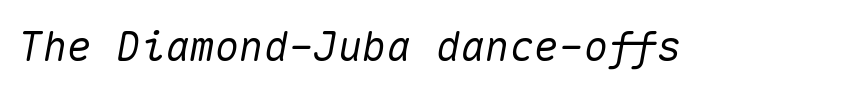
Q: Is the text italic (slanted)? A: Yes, it leans right by about 10 degrees.
Q: Is the text underlined? A: No.
Q: Is the spacing between letters normal or unusually wide? A: Normal.
Q: Width (condensed, normal, or wide)? A: Normal.
Q: Stroke contrast? A: Medium.
Q: x-height? A: Medium.
Q: Monospaced? A: Yes.
